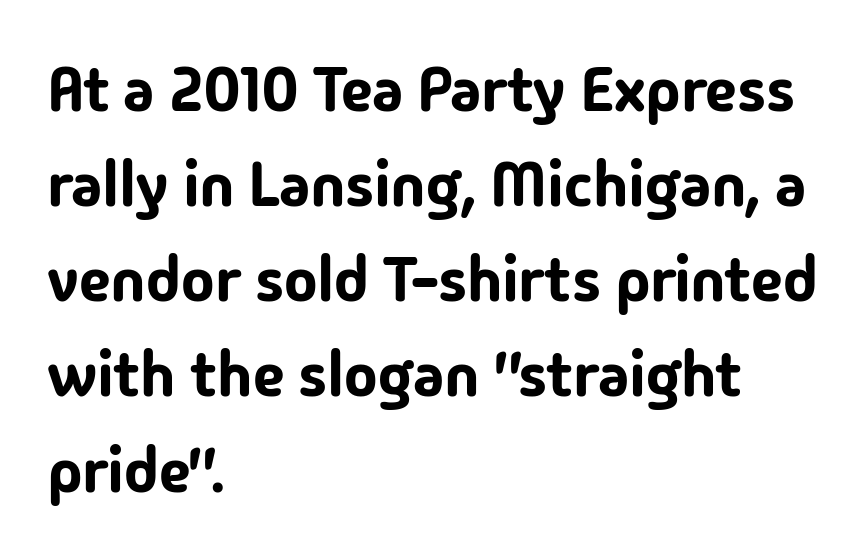
No word sits above an underline. Alignment: flush left. Check where the strokes stop: nothing finishes them off — pure sans. This is the regular roman posture of the typeface.
